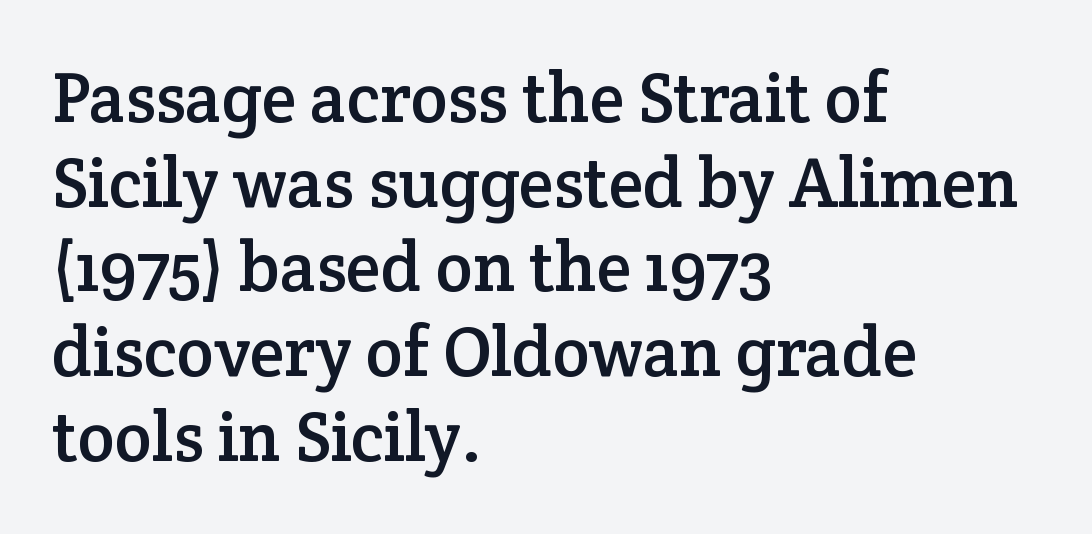
{"serif": "yes", "italic": "no", "width": "normal", "stroke_contrast": "low", "x_height": "medium", "monospaced": "no", "underline": "no", "align": "left", "line_spacing_ratio": 1.21, "letter_spacing": "normal", "letter_spacing_em": 0.0, "glyph_px": 70}
